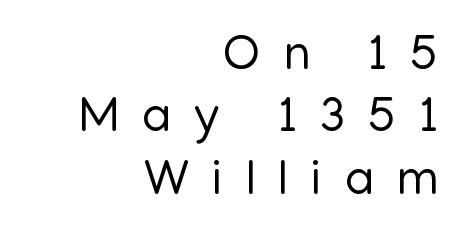
Stroke mass is kept to a normal reading level or below. I'd call this a sans setting — the letters go barefoot. Visually the block forms a straight wall on the right and a jagged coastline on the left. Substantial extra tracking has been applied to these lines.
